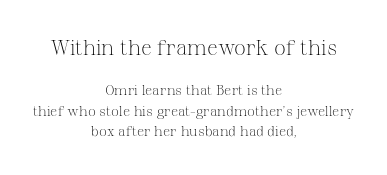
Designer's note — italics off, roman on. Visually, the top section dominates because its glyphs are scaled up. Neither beginnings nor endings align; midpoints do. The type is set solid horizontally, with unmodified tracking. Anything drawn beneath the words? Only blank space.
